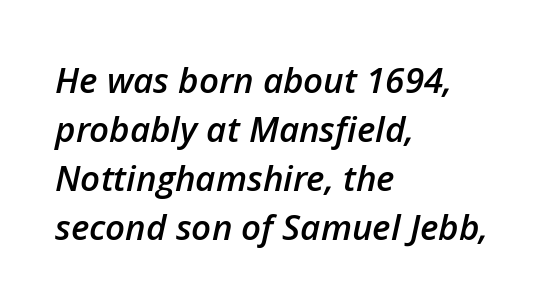
Q: Is the text bold? A: Semi-bold.
Q: Is the text italic (slanted)? A: Yes, it leans right by about 12 degrees.
Q: Is the text underlined? A: No.
Q: How is the paragraph aligned? A: Left-aligned.
Q: Is the spacing between letters normal or unusually wide? A: Normal.
Q: Is the spacing between lines tight, normal or loose? A: Normal.
Q: Width (condensed, normal, or wide)? A: Normal.
Q: Stroke contrast? A: Low.
Q: x-height? A: Medium.
Q: Monospaced? A: No.
